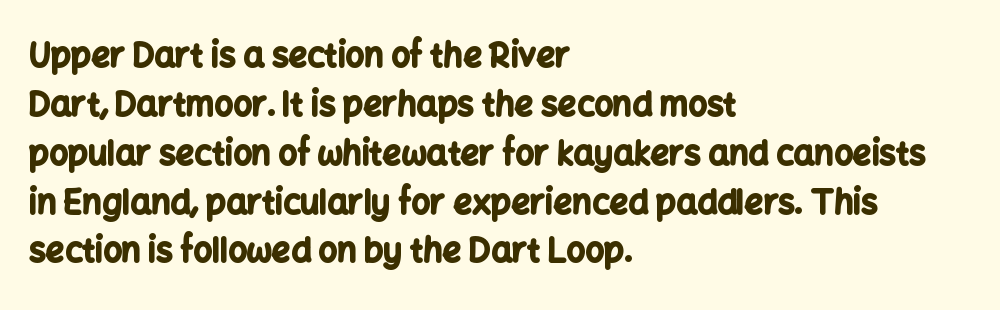
Just letters on the line, the space beneath them empty. Font category for this specimen: sans-serif. Proportional: the letters do not fall into vertical columns. Does extra space separate the letters? No, they use regular spacing. How would I describe the line gaps? Plain and ordinary.
